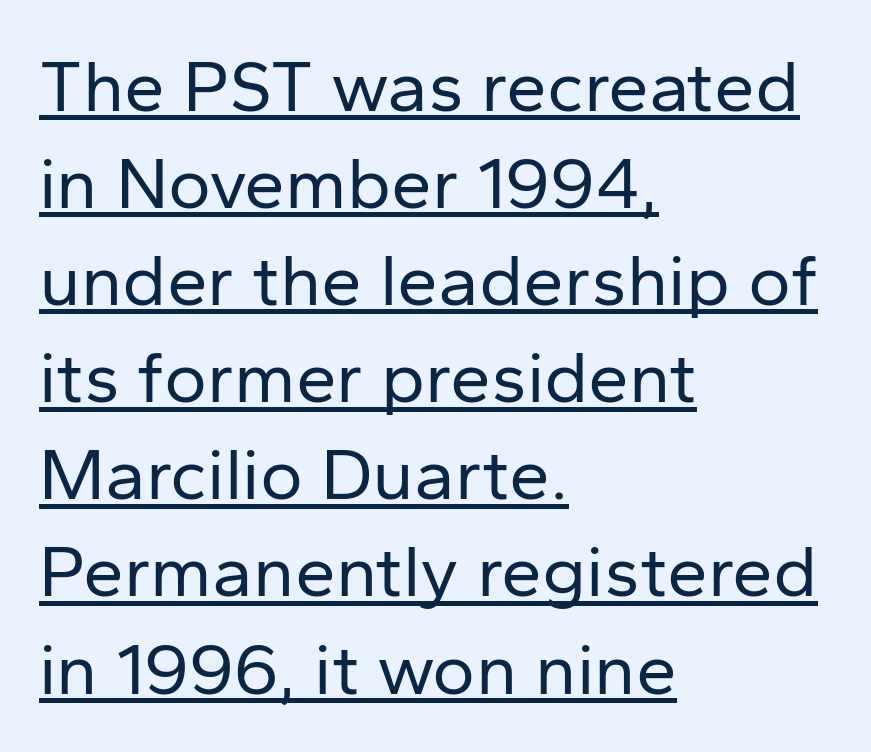
{"serif": "no", "italic": "no", "bold": "no", "weight": "regular", "width": "normal", "stroke_contrast": "low", "x_height": "medium", "monospaced": "no", "underline": "yes", "align": "left", "line_spacing": "normal", "line_spacing_ratio": 1.33, "letter_spacing": "normal", "letter_spacing_em": 0.0, "glyph_px": 73}
